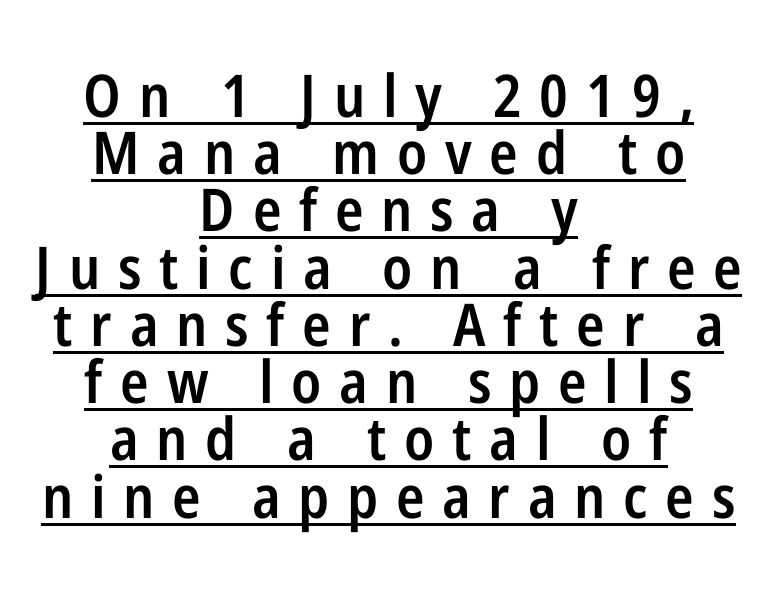
Q: Is the text bold? A: Semi-bold.
Q: Is the text italic (slanted)? A: No, it is upright.
Q: Is the typeface a serif or a sans-serif typeface? A: Sans-serif.
Q: Is the text underlined? A: Yes.
Q: How is the paragraph aligned? A: Centered.
Q: Is the spacing between letters normal or unusually wide? A: Unusually wide.
Q: Is the spacing between lines tight, normal or loose? A: Tight.
Q: Width (condensed, normal, or wide)? A: Condensed.
Q: Stroke contrast? A: Low.
Q: x-height? A: Medium.
Q: Monospaced? A: No.
